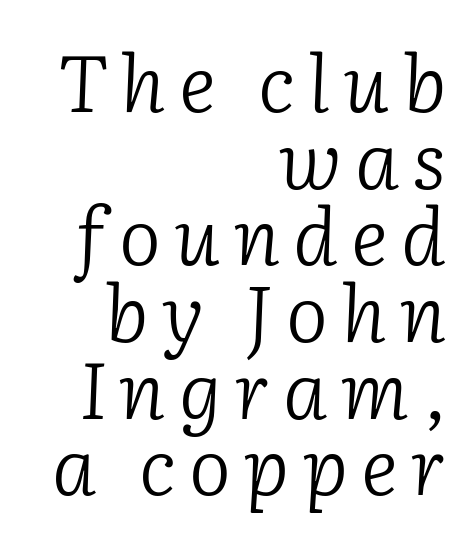
{"serif": "yes", "italic": "yes", "lean": "right", "slant_degrees": 2, "bold": "no", "weight": "light", "width": "normal", "stroke_contrast": "low", "x_height": "medium", "monospaced": "no", "underline": "no", "align": "right", "line_spacing": "tight", "line_spacing_ratio": 0.97, "glyph_px": 79}
